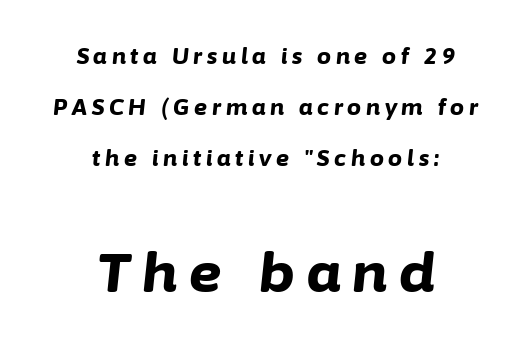
Centered paragraph, ragged on both sides. Beneath every word, the page is bare. Block two is the big one; block one sits smaller above it. The passage shown has open, widely tracked lettering throughout.
